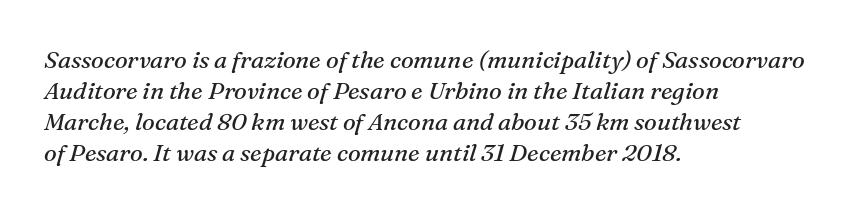
Compared with a centered layout, this one pins lines to the left instead. The horizontal fit of the characters is conventional and even. The space directly below the letters is spotless. The passage shown stacks its lines at a standard gap. Stem width sits at or under what a default text font uses. Slant detected: the letters are inclined.
